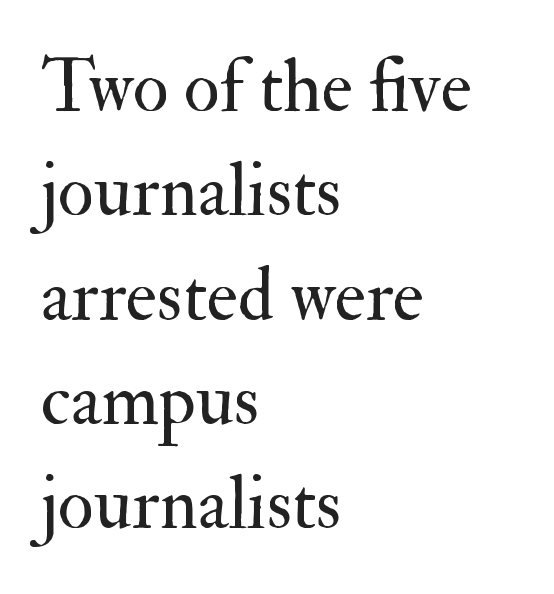
The image shows 74 px regular-weight serif type, upright; set left-aligned, normal line spacing (1.41x), normal letter spacing, not underlined; medium stroke contrast and a small x-height.
